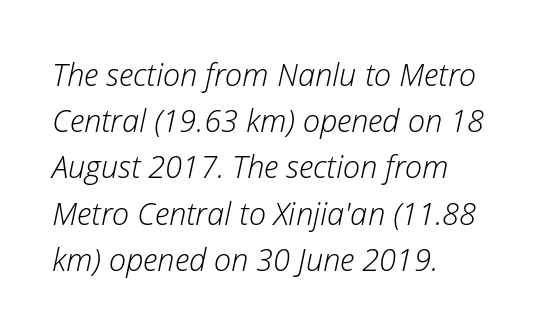
{"italic": "yes", "lean": "right", "slant_degrees": 12, "bold": "no", "weight": "light", "width": "normal", "stroke_contrast": "low", "x_height": "medium", "monospaced": "no", "underline": "no", "align": "left", "line_spacing": "normal", "line_spacing_ratio": 1.49, "letter_spacing": "normal", "letter_spacing_em": 0.0, "glyph_px": 31}
